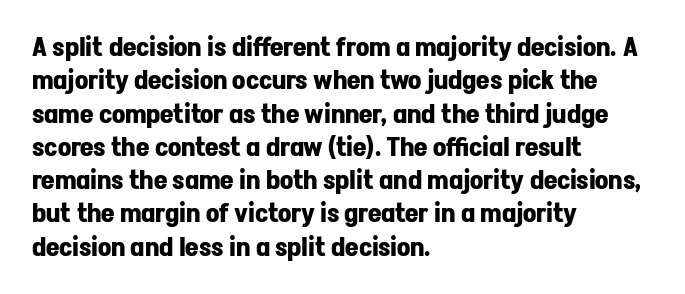
Q: Is the text bold? A: Yes.
Q: Is the text italic (slanted)? A: No, it is upright.
Q: Is the text underlined? A: No.
Q: How is the paragraph aligned? A: Left-aligned.
Q: Is the spacing between letters normal or unusually wide? A: Normal.
Q: Is the spacing between lines tight, normal or loose? A: Normal.
